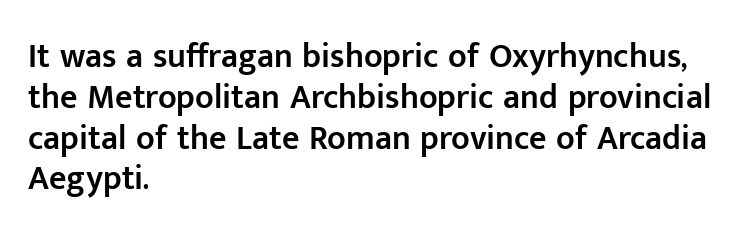
{"serif": "no", "italic": "no", "bold": "semi", "weight": "semibold", "width": "normal", "stroke_contrast": "low", "x_height": "medium", "monospaced": "no", "underline": "no", "align": "left", "line_spacing_ratio": 1.2, "letter_spacing": "normal", "letter_spacing_em": 0.0, "glyph_px": 34}
